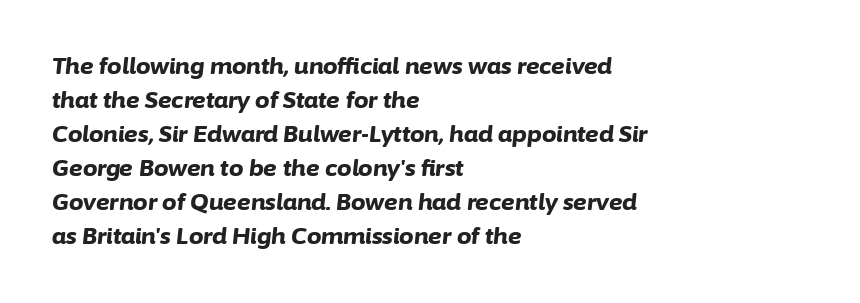
The image shows 23 px bold type, italic (leaning right); set left-aligned, normal line spacing (1.48x), normal letter spacing, not underlined.
